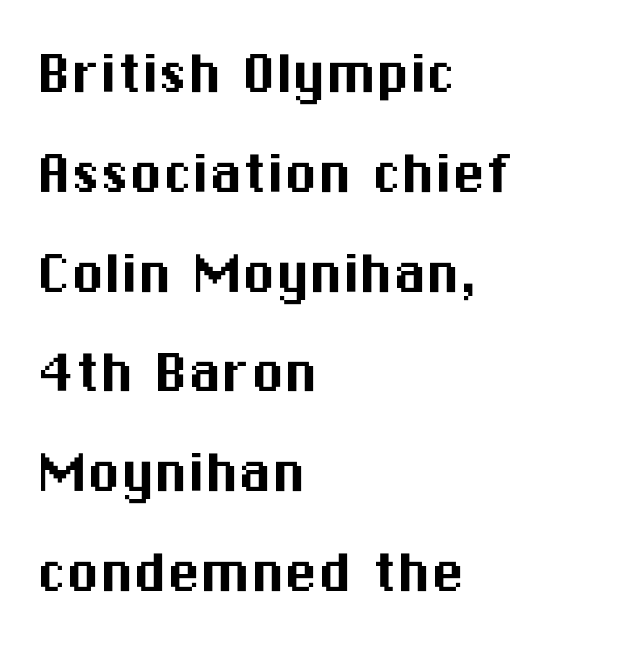
The image shows 67 px sans-serif type, upright; set left-aligned, normal line spacing (1.49x), normal letter spacing, not underlined; medium stroke contrast and a medium x-height.
